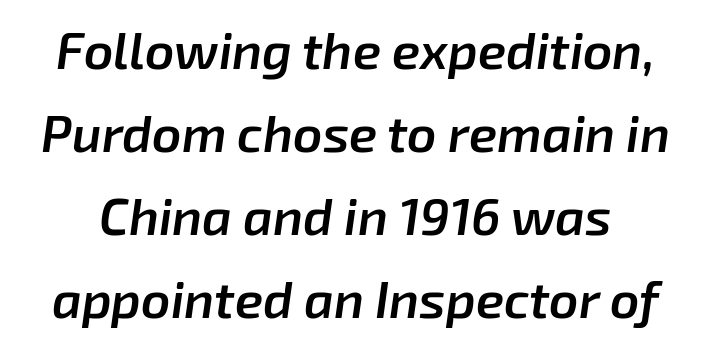
The image shows 51 px semibold type, italic (leaning right); set normal line spacing (1.63x), normal letter spacing, not underlined; low stroke contrast and a medium x-height.
